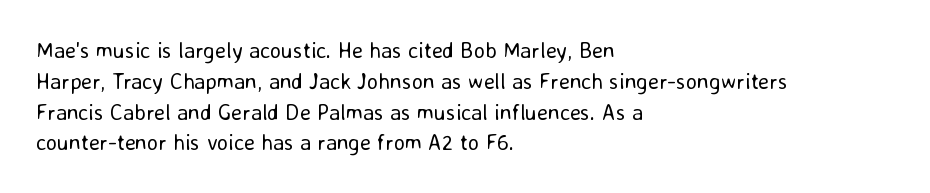
Q: Is the text bold? A: No.
Q: Is the text italic (slanted)? A: No, it is upright.
Q: Is the text underlined? A: No.
Q: How is the paragraph aligned? A: Left-aligned.
Q: Is the spacing between letters normal or unusually wide? A: Normal.
Q: Is the spacing between lines tight, normal or loose? A: Normal.
